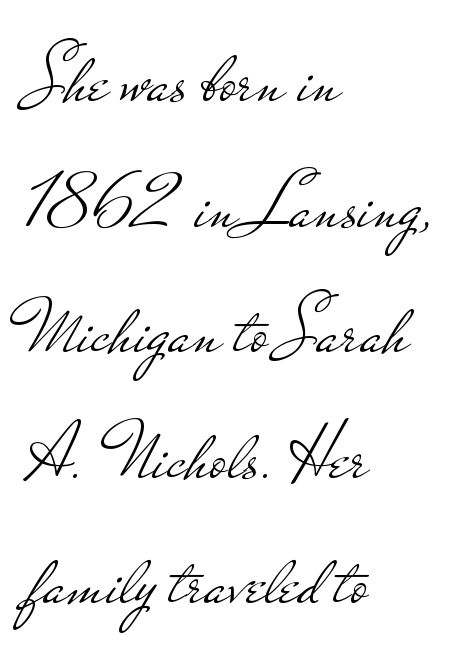
Q: Is the text bold? A: No.
Q: Is the text italic (slanted)? A: Yes.
Q: Is the typeface a serif or a sans-serif typeface? A: Sans-serif.
Q: Is the text underlined? A: No.
Q: How is the paragraph aligned? A: Left-aligned.
Q: Is the spacing between letters normal or unusually wide? A: Normal.
Q: Is the spacing between lines tight, normal or loose? A: Normal.
Q: Width (condensed, normal, or wide)? A: Wide.
Q: Stroke contrast? A: Low.
Q: x-height? A: Small.
Q: Monospaced? A: No.
